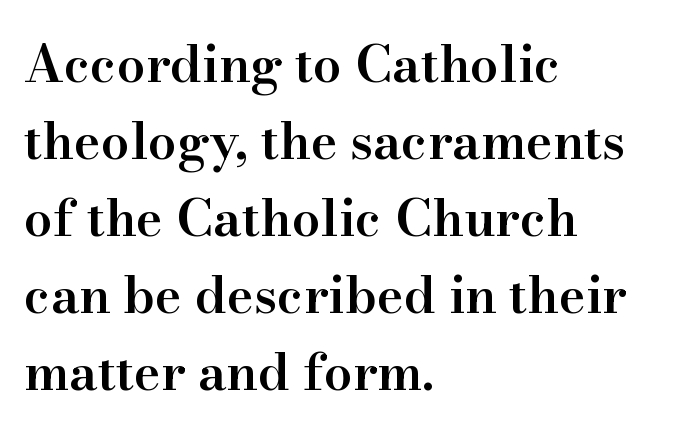
Every character sits straight up, as roman type does. The passage shown is typeset with a serif family. The leading is moderate, giving the passage an even texture. This is the in-between weight designers call semibold or demi. Spacing between characters is what you'd get straight out of the box. Is the block centered? No — it sits flush against the left margin.
